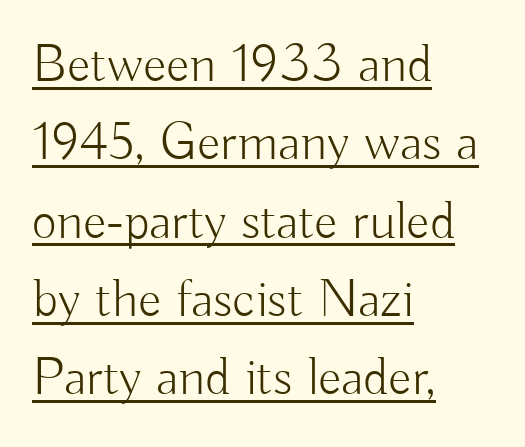
{"serif": "no", "italic": "no", "bold": "no", "weight": "light", "width": "normal", "stroke_contrast": "low", "x_height": "small", "monospaced": "no", "underline": "yes", "align": "left", "line_spacing": "normal", "line_spacing_ratio": 1.45, "letter_spacing": "normal", "letter_spacing_em": 0.0, "glyph_px": 54}
